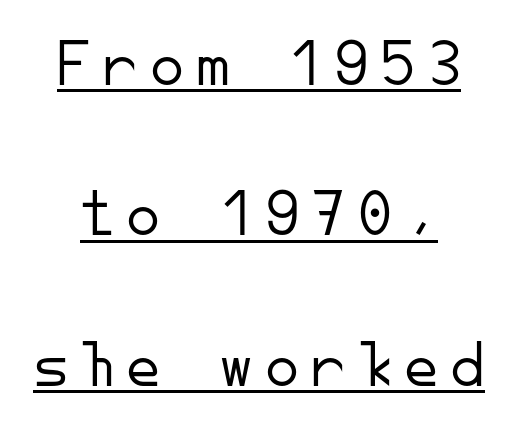
Q: Is the text bold? A: No.
Q: Is the text italic (slanted)? A: No, it is upright.
Q: Is the typeface a serif or a sans-serif typeface? A: Sans-serif.
Q: Is the text underlined? A: Yes.
Q: How is the paragraph aligned? A: Centered.
Q: Is the spacing between lines tight, normal or loose? A: Loose.
Q: Width (condensed, normal, or wide)? A: Normal.
Q: Stroke contrast? A: Low.
Q: x-height? A: Small.
Q: Monospaced? A: Yes.
